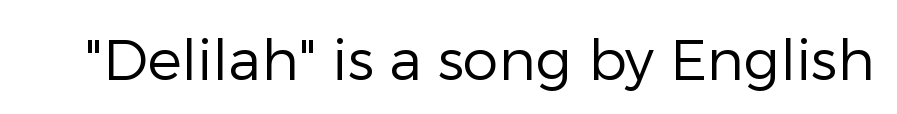
Q: Is the text bold? A: No.
Q: Is the text italic (slanted)? A: No, it is upright.
Q: Is the typeface a serif or a sans-serif typeface? A: Sans-serif.
Q: Is the text underlined? A: No.
Q: Is the spacing between letters normal or unusually wide? A: Normal.
Q: Width (condensed, normal, or wide)? A: Normal.
Q: Stroke contrast? A: Low.
Q: x-height? A: Medium.
Q: Monospaced? A: No.
